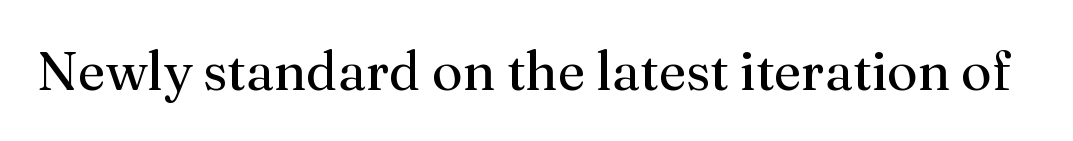
The image shows 54 px regular-weight serif type, upright; set normal letter spacing, not underlined; medium stroke contrast and a medium x-height.
